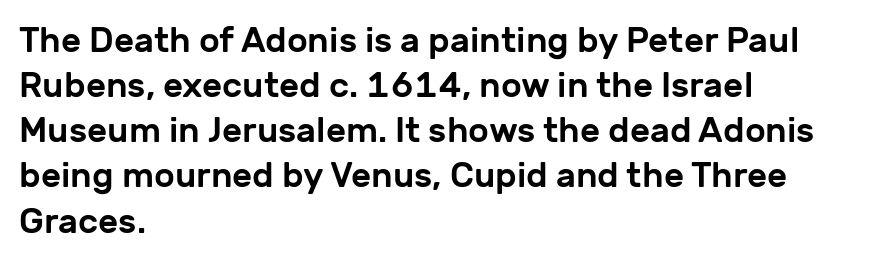
Q: Is the text italic (slanted)? A: No, it is upright.
Q: Is the typeface a serif or a sans-serif typeface? A: Sans-serif.
Q: Is the text underlined? A: No.
Q: How is the paragraph aligned? A: Left-aligned.
Q: Is the spacing between letters normal or unusually wide? A: Normal.
Q: Is the spacing between lines tight, normal or loose? A: Normal.
Q: Width (condensed, normal, or wide)? A: Normal.
Q: Stroke contrast? A: Low.
Q: x-height? A: Medium.
Q: Monospaced? A: No.
